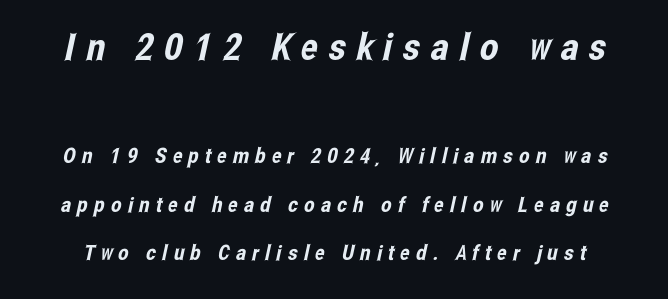
The string is rendered with underlining switched off. Which of the two is more prominent by size? The first, at the top. A typesetter would call this heavily tracked-out type. The passage shown is typeset with a sans-serif family.
